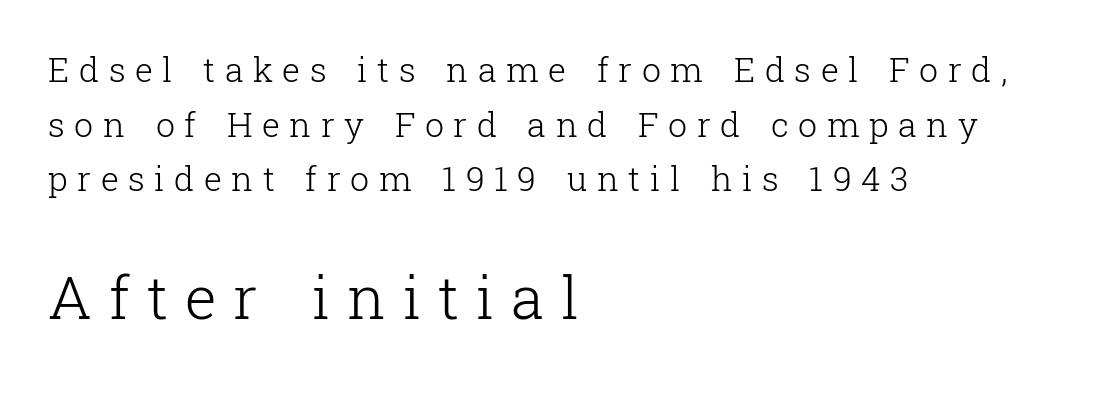
The image shows 60 px light serif type, upright; set left-aligned, normal line spacing (1.61x), unusually wide letter spacing (+0.28 em), not underlined; the second (bottom) block is 1.76x larger; low stroke contrast and a medium x-height.
